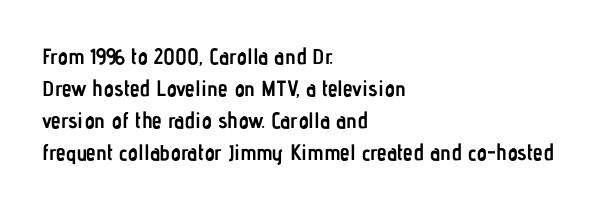
These lines were composed using upright roman letters. Bare-footed words on every line. The vertical gap from one line to the next is medium. Leftover space on each line is placed entirely after the last word. The line texture is even and compact thanks to regular tracking.
